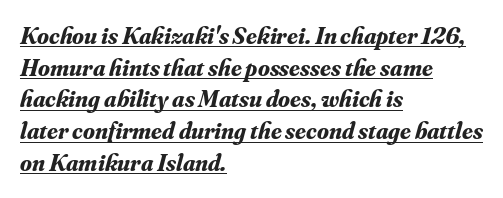
Q: Is the text bold? A: Yes.
Q: Is the text italic (slanted)? A: Yes, it leans right by about 16 degrees.
Q: Is the text underlined? A: Yes.
Q: How is the paragraph aligned? A: Left-aligned.
Q: Is the spacing between letters normal or unusually wide? A: Normal.
Q: Is the spacing between lines tight, normal or loose? A: Normal.
